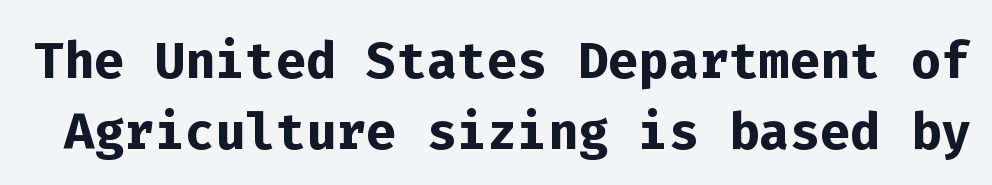
Q: Is the text bold? A: Yes.
Q: Is the text italic (slanted)? A: No, it is upright.
Q: Is the typeface a serif or a sans-serif typeface? A: Sans-serif.
Q: Is the text underlined? A: No.
Q: Is the spacing between letters normal or unusually wide? A: Normal.
Q: Is the spacing between lines tight, normal or loose? A: Tight.
Q: Width (condensed, normal, or wide)? A: Normal.
Q: Stroke contrast? A: Low.
Q: x-height? A: Medium.
Q: Monospaced? A: Yes.
